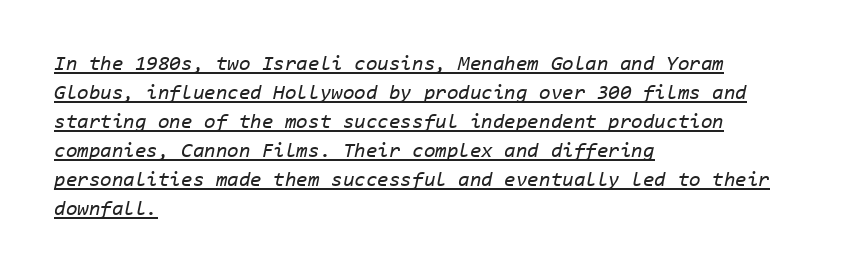
Q: Is the text bold? A: No.
Q: Is the text italic (slanted)? A: Yes, it leans right by about 11 degrees.
Q: Is the text underlined? A: Yes.
Q: How is the paragraph aligned? A: Left-aligned.
Q: Is the spacing between letters normal or unusually wide? A: Normal.
Q: Is the spacing between lines tight, normal or loose? A: Normal.
